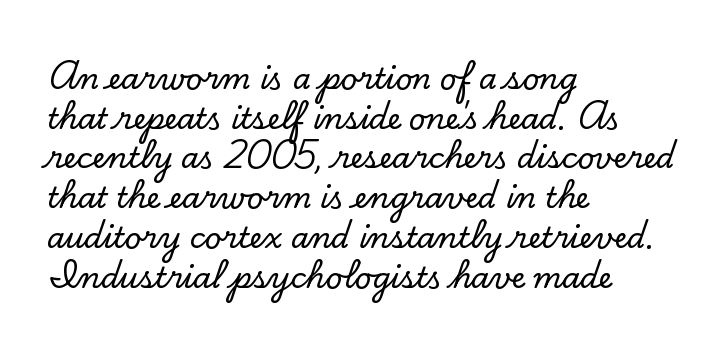
Q: Is the text italic (slanted)? A: Yes.
Q: Is the typeface a serif or a sans-serif typeface? A: Serif.
Q: Is the text underlined? A: No.
Q: How is the paragraph aligned? A: Left-aligned.
Q: Is the spacing between letters normal or unusually wide? A: Normal.
Q: Is the spacing between lines tight, normal or loose? A: Normal.
Q: Width (condensed, normal, or wide)? A: Normal.
Q: Stroke contrast? A: Low.
Q: x-height? A: Small.
Q: Monospaced? A: No.
